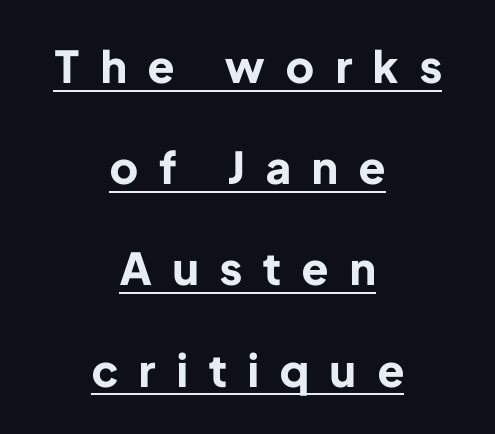
The image shows 44 px bold sans-serif type, upright; set centered, loose line spacing (2.3x), unusually wide letter spacing (+0.49 em), underlined; low stroke contrast and a medium x-height.
